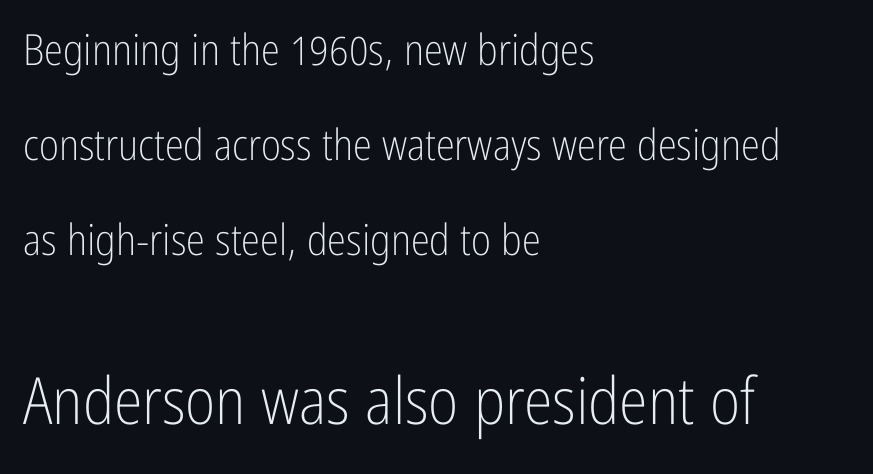
This sample has the flowing, uneven cadence of proportional lettering. You could call the tracking neutral — neither tight nor loose. A classic flush-left, rag-right setting is used for this passage. If you measured baseline to baseline, you'd find a long distance. Each stroke keeps to a modest, everyday thickness or less.
